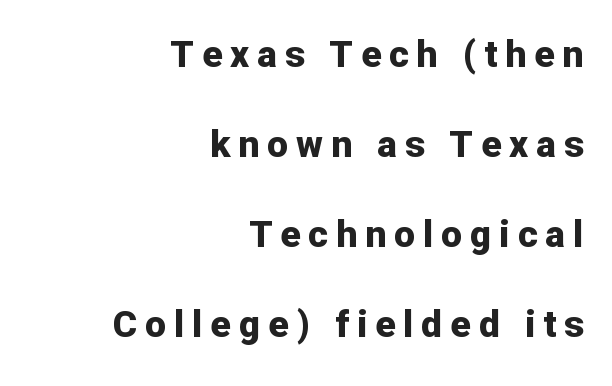
Q: Is the text bold? A: Yes.
Q: Is the text italic (slanted)? A: No, it is upright.
Q: Is the typeface a serif or a sans-serif typeface? A: Sans-serif.
Q: Is the text underlined? A: No.
Q: How is the paragraph aligned? A: Right-aligned.
Q: Is the spacing between letters normal or unusually wide? A: Unusually wide.
Q: Is the spacing between lines tight, normal or loose? A: Loose.
Q: Width (condensed, normal, or wide)? A: Normal.
Q: Stroke contrast? A: Low.
Q: x-height? A: Medium.
Q: Monospaced? A: No.
